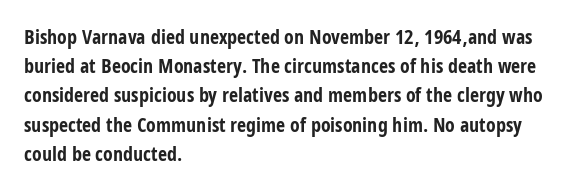
Q: Is the text bold? A: Yes.
Q: Is the text italic (slanted)? A: No, it is upright.
Q: Is the text underlined? A: No.
Q: How is the paragraph aligned? A: Left-aligned.
Q: Is the spacing between letters normal or unusually wide? A: Normal.
Q: Is the spacing between lines tight, normal or loose? A: Normal.
